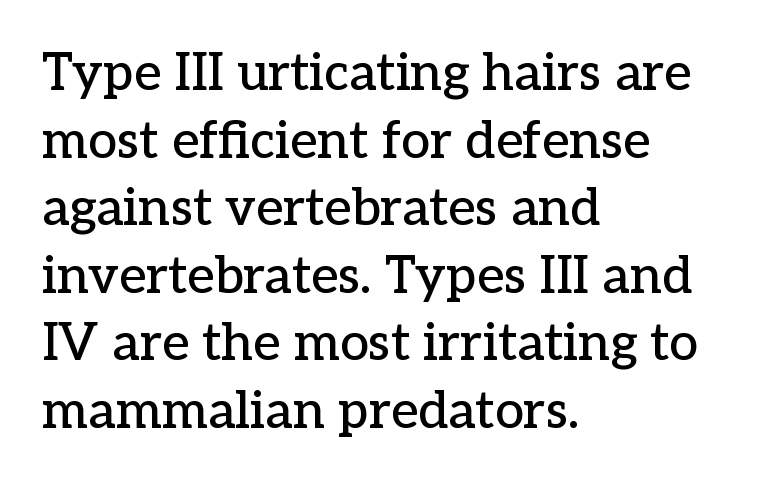
Style check: upright. Visually the block forms a straight wall on the left and a jagged coastline on the right. Letterform terminals end in serifs throughout the passage. A typesetter would call this leading conventional body-copy spacing.
